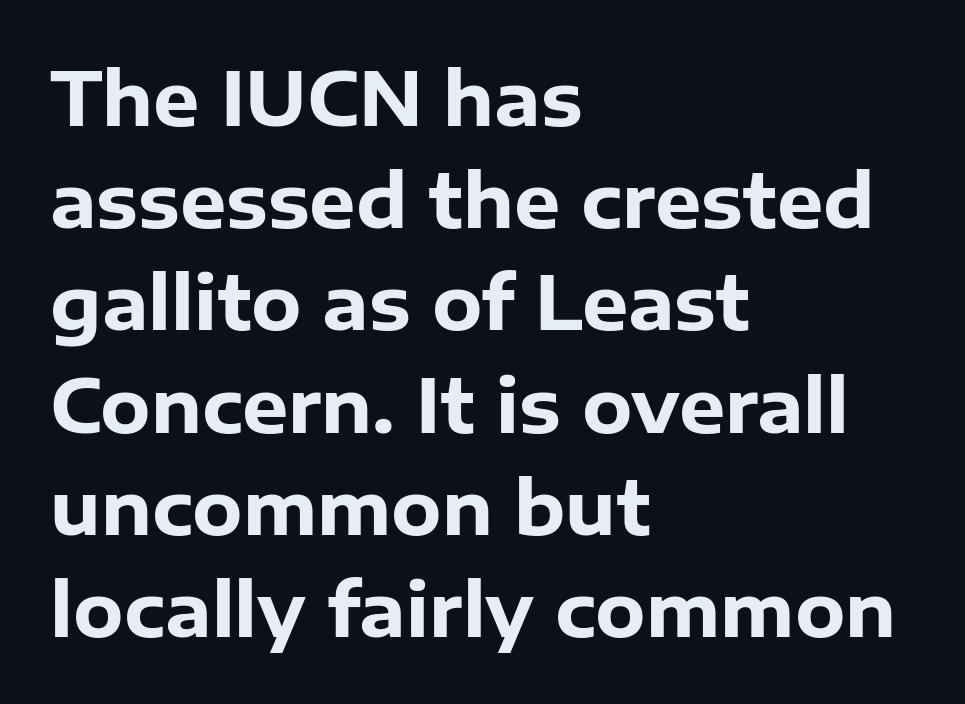
Do the characters align in a grid? No, the font is proportional. Letterform terminals end flat and unadorned throughout the passage. Caption: multi-line text, flush left, ragged right. Heavy-handed strokes throughout: this text is bold.
